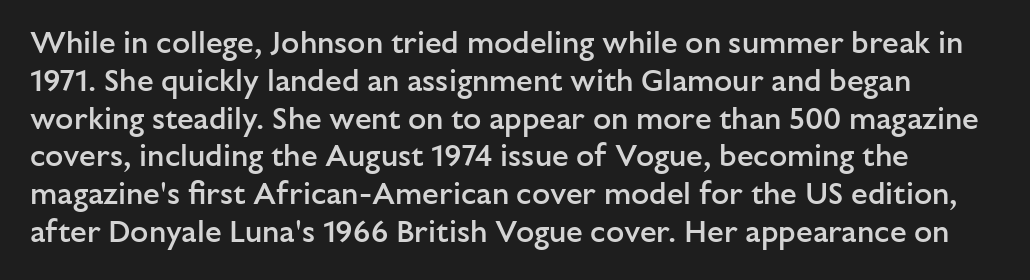
Q: Is the text bold? A: Semi-bold.
Q: Is the text italic (slanted)? A: No, it is upright.
Q: Is the typeface a serif or a sans-serif typeface? A: Sans-serif.
Q: Is the text underlined? A: No.
Q: Is the spacing between letters normal or unusually wide? A: Normal.
Q: Is the spacing between lines tight, normal or loose? A: Normal.
Q: Width (condensed, normal, or wide)? A: Normal.
Q: Stroke contrast? A: Low.
Q: x-height? A: Medium.
Q: Monospaced? A: No.
